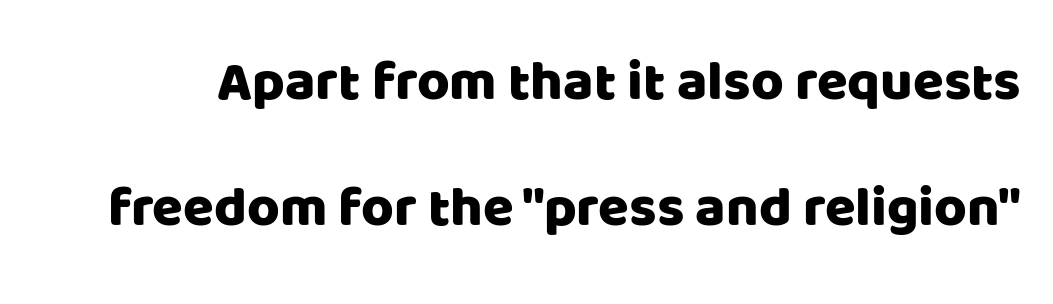
Q: Is the text italic (slanted)? A: No, it is upright.
Q: Is the typeface a serif or a sans-serif typeface? A: Sans-serif.
Q: Is the text underlined? A: No.
Q: Is the spacing between letters normal or unusually wide? A: Normal.
Q: Is the spacing between lines tight, normal or loose? A: Loose.
Q: Width (condensed, normal, or wide)? A: Normal.
Q: Stroke contrast? A: Low.
Q: x-height? A: Large.
Q: Monospaced? A: No.
